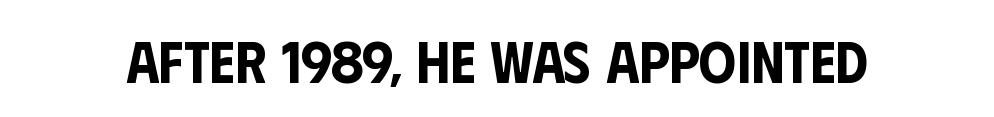
Each letter keeps its own natural width here, so spacing adapts to shape. Decoration check: the copy has no underline. In terms of posture, this sample is upright. The type family on display is of the sans-serif kind. Inter-character spacing is left at the font's built-in metrics.
